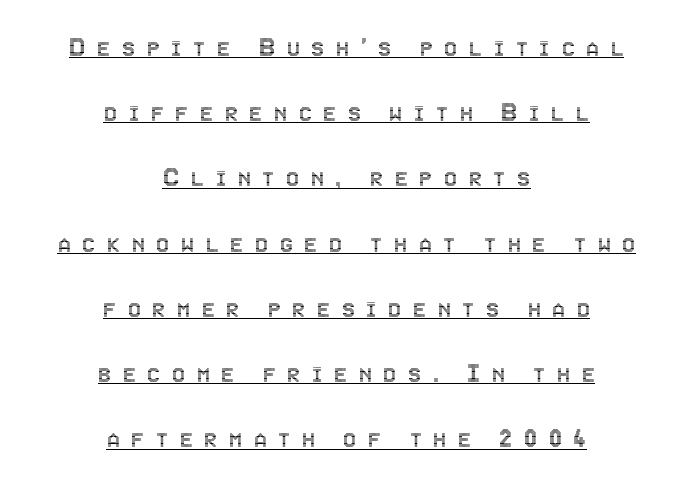
The image shows 29 px condensed type, upright; set centered, loose line spacing (2.25x), unusually wide letter spacing (+0.4 em), underlined; a large x-height.
